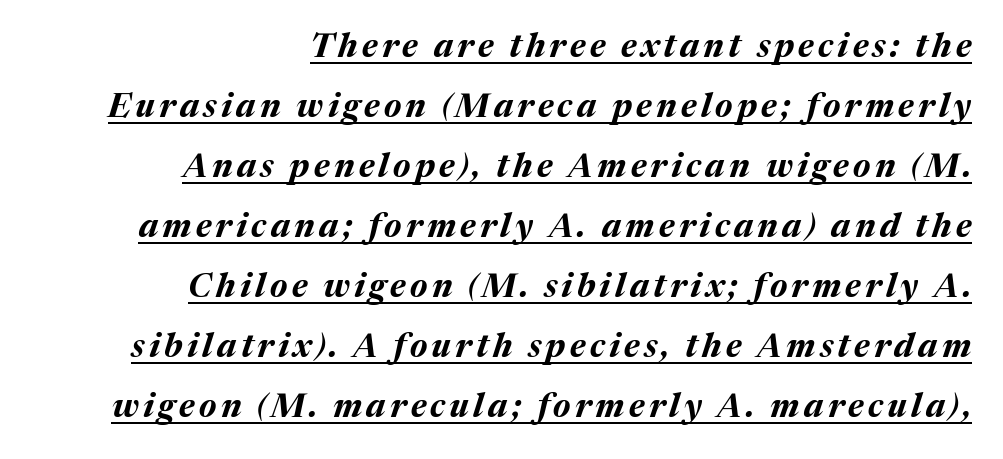
The image shows 33 px bold type, italic (leaning right); set right-aligned, line spacing 1.82x, underlined; medium stroke contrast and a medium x-height.
